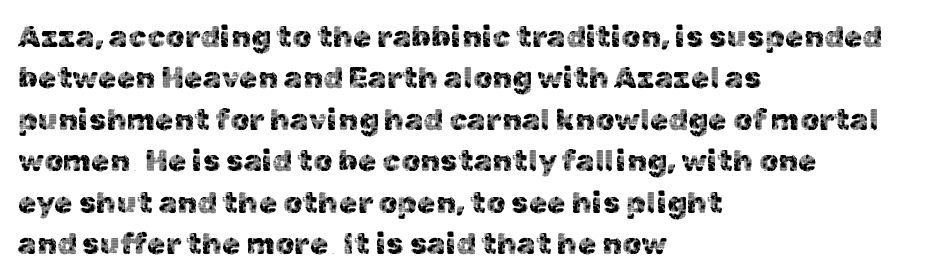
{"serif": "no", "italic": "no", "width": "normal", "x_height": "medium", "monospaced": "no", "underline": "no", "align": "left", "line_spacing": "normal", "line_spacing_ratio": 1.38, "letter_spacing": "normal", "letter_spacing_em": 0.0, "glyph_px": 30}
